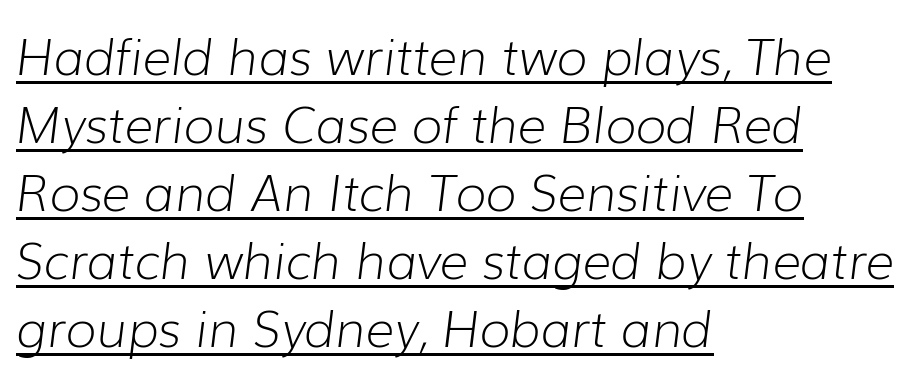
The image shows 50 px light type, italic (leaning right); set left-aligned, normal line spacing (1.36x), normal letter spacing, underlined; low stroke contrast and a medium x-height.
